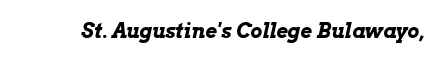
{"italic": "yes", "lean": "right", "slant_degrees": 13, "bold": "yes", "underline": "no", "letter_spacing": "normal", "letter_spacing_em": 0.0, "glyph_px": 20}
